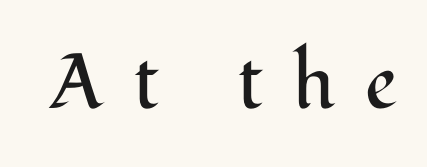
This reads as an unemphasized weight, regular at the heaviest. Proportional: the letters do not fall into vertical columns. This rendering widens character spacing well past its baseline value. You can tell from the footed stems that serif type was used. No italicization has been applied; the sample stays upright. Only glyphs here, with clear space below each row.
